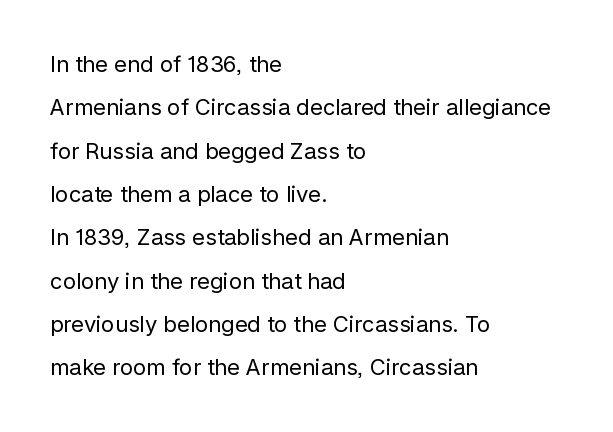
The image shows 22 px text type, upright; set left-aligned, loose line spacing (1.97x), normal letter spacing, not underlined.
